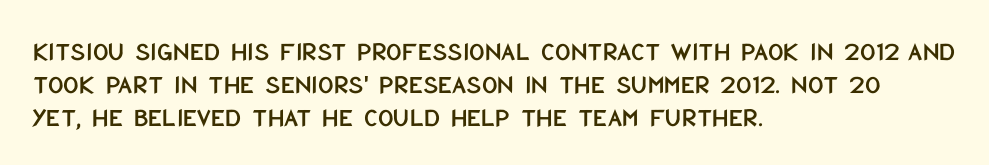
The image shows 27 px text type, upright; set left-aligned, line spacing 1.22x, normal letter spacing, not underlined.
